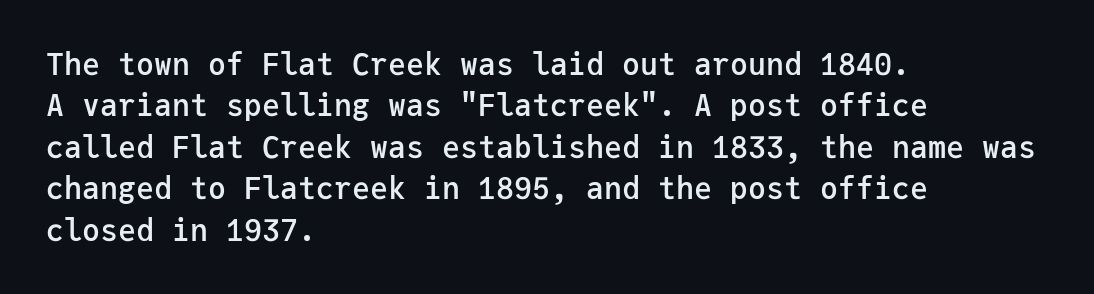
Students, observe: this is what conventionally led text looks like. The paragraph has a hard left edge and a soft right edge. Stroke thickness is moderately raised; the sample reads as semibold. Font category for this specimen: sans-serif. The gap between lines stays unmarked. The lettering holds an erect, upright posture throughout.
